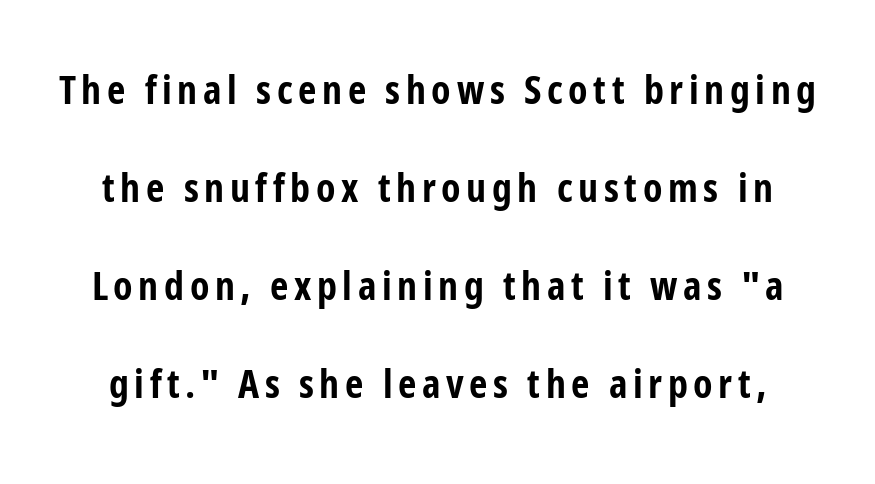
Q: Is the text bold? A: Yes.
Q: Is the text italic (slanted)? A: No, it is upright.
Q: Is the typeface a serif or a sans-serif typeface? A: Sans-serif.
Q: Is the text underlined? A: No.
Q: Is the spacing between lines tight, normal or loose? A: Loose.
Q: Width (condensed, normal, or wide)? A: Condensed.
Q: Stroke contrast? A: Low.
Q: x-height? A: Medium.
Q: Monospaced? A: No.
